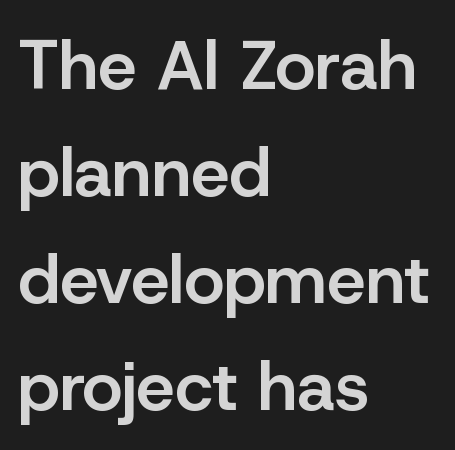
{"serif": "no", "italic": "no", "bold": "semi", "weight": "semibold", "width": "normal", "stroke_contrast": "low", "x_height": "medium", "monospaced": "no", "underline": "no", "align": "left", "line_spacing": "normal", "line_spacing_ratio": 1.55, "letter_spacing": "normal", "letter_spacing_em": 0.0, "glyph_px": 69}
